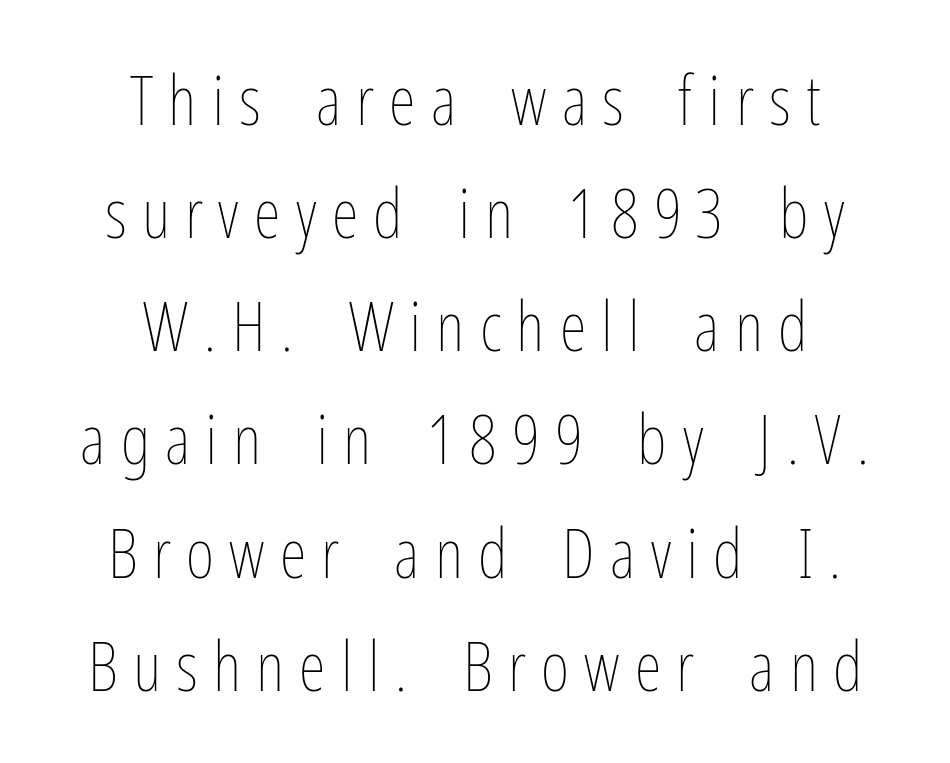
Q: Is the text bold? A: No.
Q: Is the text italic (slanted)? A: No, it is upright.
Q: Is the text underlined? A: No.
Q: How is the paragraph aligned? A: Centered.
Q: Is the spacing between letters normal or unusually wide? A: Unusually wide.
Q: Is the spacing between lines tight, normal or loose? A: Normal.
Q: Width (condensed, normal, or wide)? A: Condensed.
Q: Stroke contrast? A: Low.
Q: x-height? A: Medium.
Q: Monospaced? A: No.
